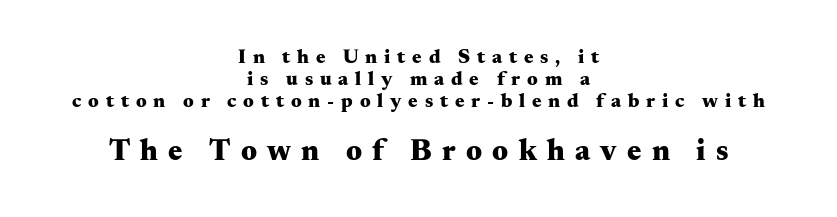
{"serif": "yes", "italic": "no", "bold": "yes", "weight": "heavy", "width": "wide", "stroke_contrast": "medium", "x_height": "small", "monospaced": "no", "underline": "no", "align": "center", "line_spacing": "tight", "line_spacing_ratio": 1.09, "letter_spacing": "wide", "letter_spacing_em": 0.34, "larger_block": "second", "size_ratio": 1.5, "glyph_px": 30}
